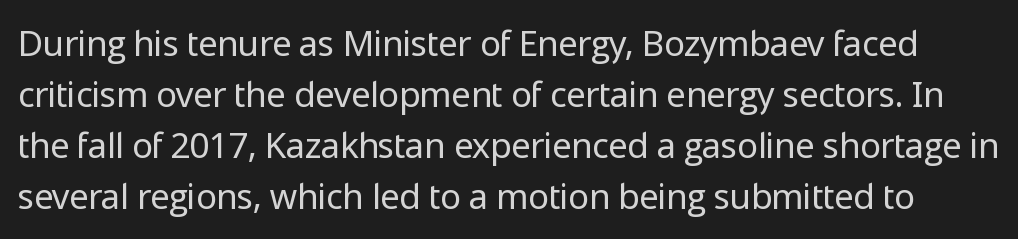
The image shows 35 px regular-weight sans-serif type, upright; set normal line spacing (1.46x), normal letter spacing, not underlined; low stroke contrast and a medium x-height.
